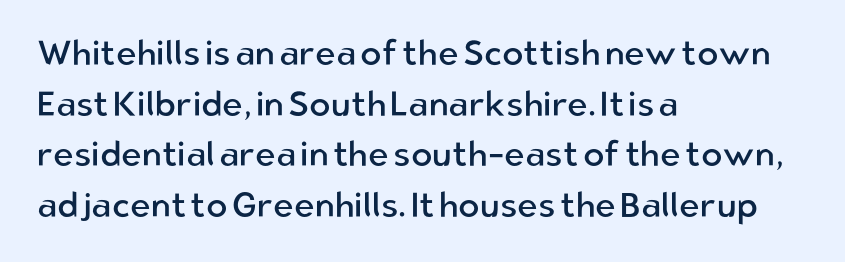
Q: Is the text bold? A: No.
Q: Is the text italic (slanted)? A: No, it is upright.
Q: Is the typeface a serif or a sans-serif typeface? A: Sans-serif.
Q: Is the text underlined? A: No.
Q: How is the paragraph aligned? A: Left-aligned.
Q: Is the spacing between letters normal or unusually wide? A: Normal.
Q: Is the spacing between lines tight, normal or loose? A: Normal.
Q: Width (condensed, normal, or wide)? A: Normal.
Q: Stroke contrast? A: Low.
Q: x-height? A: Medium.
Q: Monospaced? A: No.
